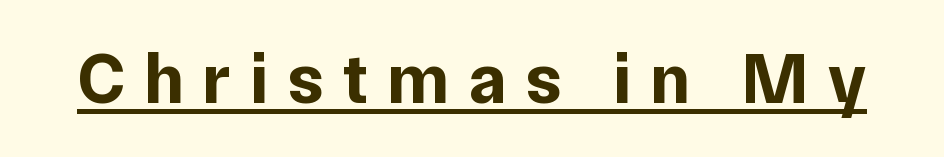
{"serif": "no", "italic": "no", "bold": "yes", "weight": "bold", "width": "normal", "stroke_contrast": "low", "x_height": "medium", "monospaced": "no", "underline": "yes", "letter_spacing": "wide", "letter_spacing_em": 0.26, "glyph_px": 72}
